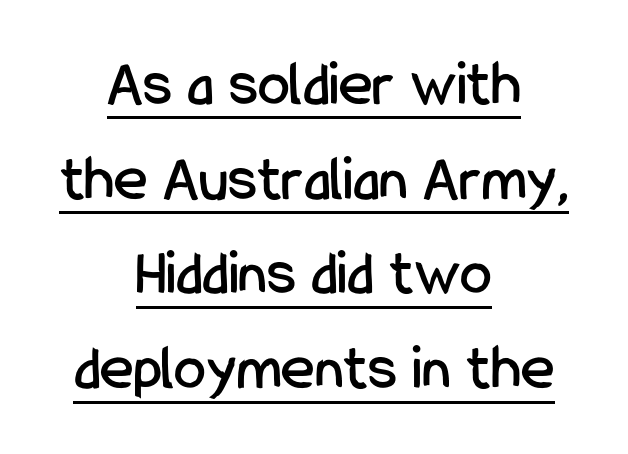
Spacing verdict: proportional, widths tailored to each character. These characters rest on top of a visible drawn line. Whoever set this chose a conventional vertical rhythm. Is there any slant? The stems are plumb.
